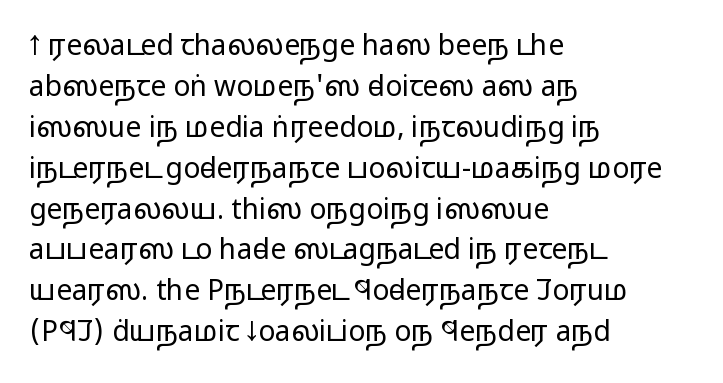
These lines are rendered in a variable-pitch font. Horizontally, the lines are justified to the leading edge only. The face used here is a sans, in the tradition of grotesques and geometrics. Quick note: underline off. Every character sits straight up, as roman type does.
